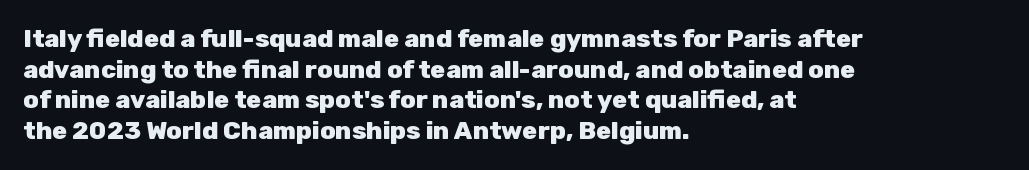
In CSS terms this would be text-align: left. Anything drawn beneath the words? Only blank space. Posture: upright roman. As a designer I'd log this as weight 700, bold.
